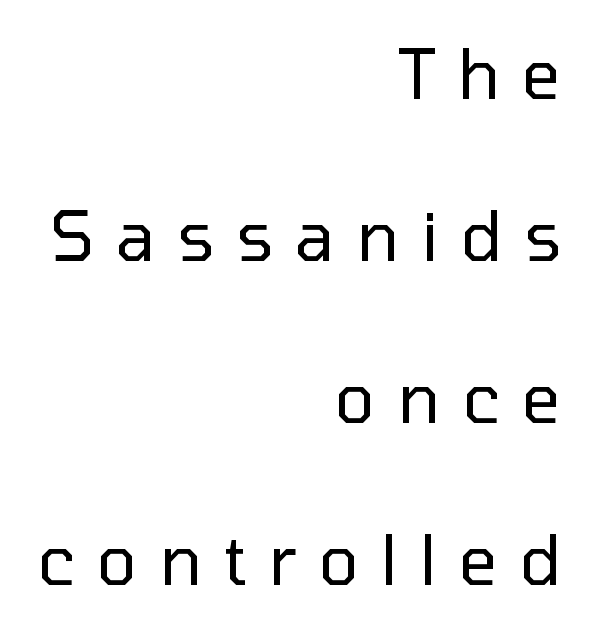
Each new line begins a long way beneath the previous one. This rendering employs a face without finishing strokes, i.e., a sans-serif. There is plenty of visible air inserted between adjacent glyphs. Honestly, there is no underline to notice here at all.
